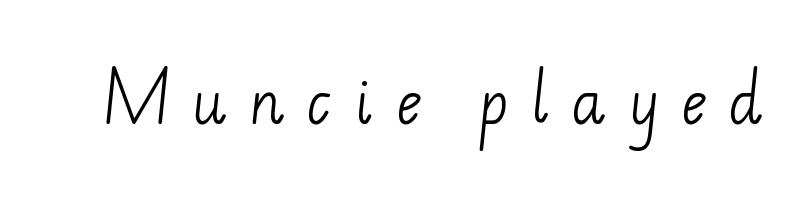
Anything drawn beneath the words? Only blank space. The type family on display is of the sans-serif kind. The passage shown is typed in a proportional face where columns would drift. Is this a heavy cut? Hardly; it is regular or lighter. The tracking reads as deliberately expanded to a designer's eye.
